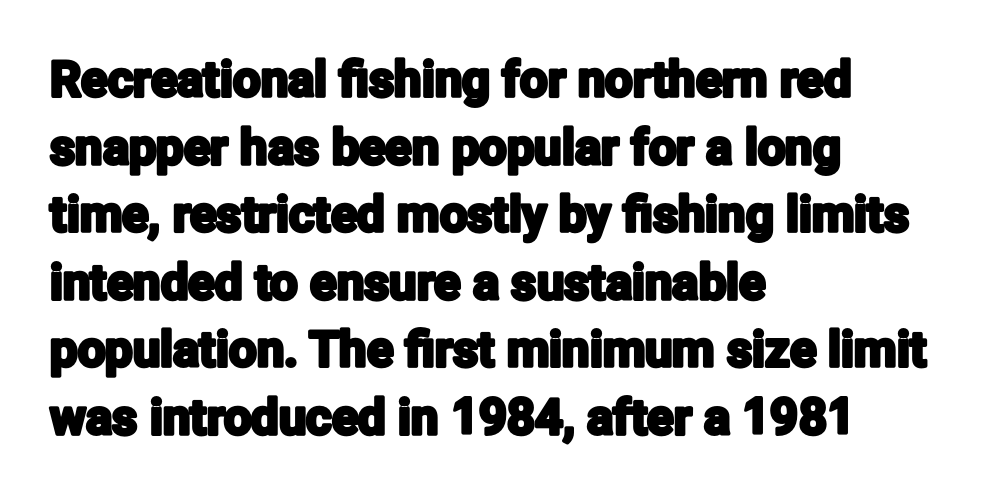
The image shows 49 px condensed sans-serif type, upright; set left-aligned, normal line spacing (1.38x), normal letter spacing, not underlined; low stroke contrast and a medium x-height.
